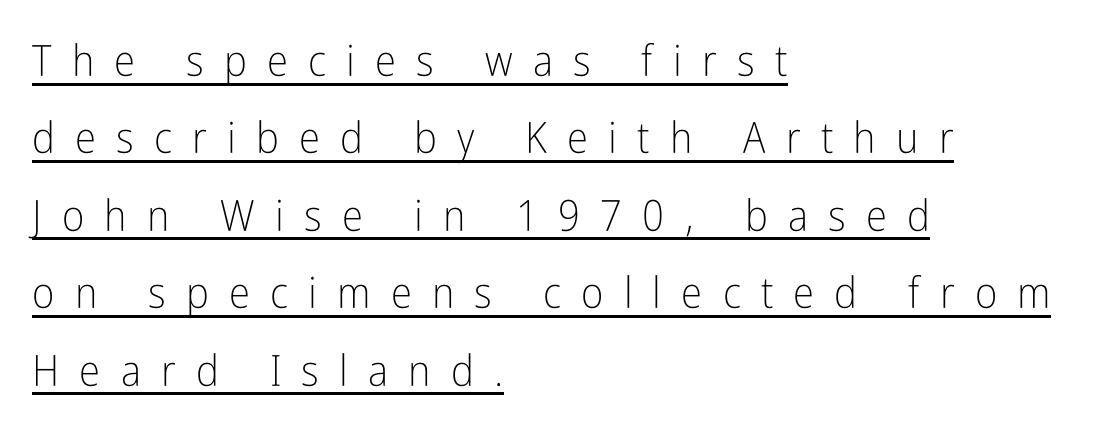
{"serif": "no", "italic": "no", "bold": "no", "weight": "light", "width": "condensed", "stroke_contrast": "low", "x_height": "medium", "monospaced": "no", "underline": "yes", "align": "left", "line_spacing_ratio": 1.8, "letter_spacing": "wide", "letter_spacing_em": 0.47, "glyph_px": 43}
